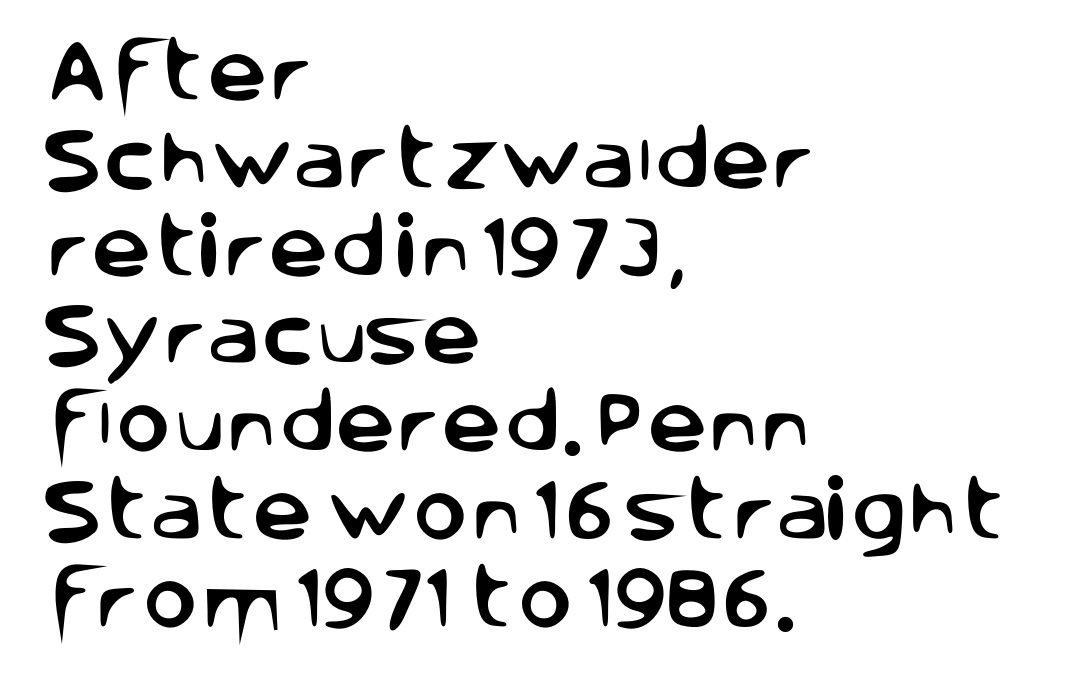
{"serif": "no", "italic": "no", "width": "normal", "stroke_contrast": "low", "x_height": "large", "monospaced": "no", "underline": "no", "align": "left", "line_spacing": "normal", "line_spacing_ratio": 1.31, "letter_spacing": "normal", "letter_spacing_em": 0.0, "glyph_px": 67}
